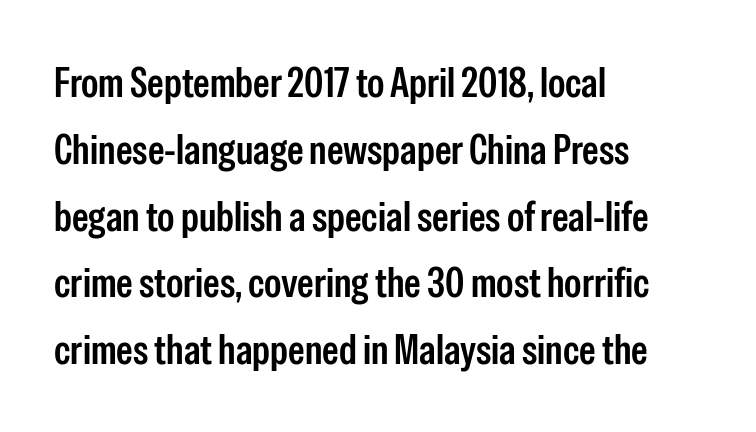
No feet cap the strokes, marking this as sans-serif type. Normally led — the rows are evenly, conventionally spaced. Think of a printed novel: that variable character pitch is what you see here. A roman cut, with each character standing at attention.
